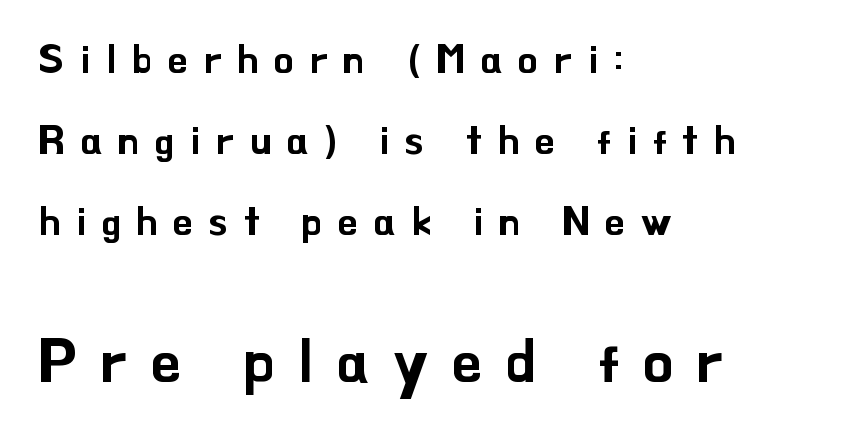
Q: Is the text italic (slanted)? A: No, it is upright.
Q: Is the typeface a serif or a sans-serif typeface? A: Sans-serif.
Q: Is the text underlined? A: No.
Q: How is the paragraph aligned? A: Left-aligned.
Q: Is the spacing between letters normal or unusually wide? A: Unusually wide.
Q: Is the spacing between lines tight, normal or loose? A: Loose.
Q: Which block of text is set in a larger size, the first (top) or the second (bottom)? A: The second (bottom) one.
Q: Width (condensed, normal, or wide)? A: Normal.
Q: Stroke contrast? A: Low.
Q: x-height? A: Small.
Q: Monospaced? A: No.
